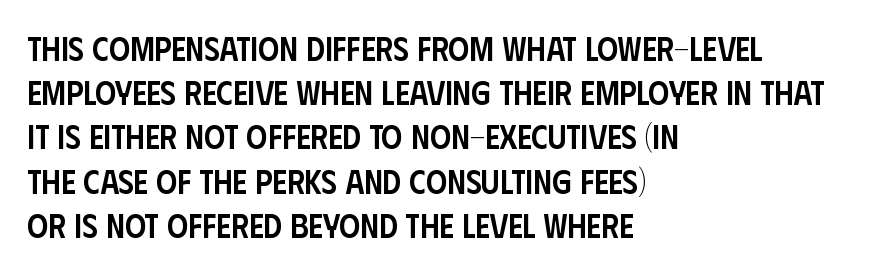
{"serif": "no", "italic": "no", "bold": "semi", "weight": "semibold", "width": "condensed", "stroke_contrast": "low", "x_height": "large", "monospaced": "no", "underline": "no", "align": "left", "line_spacing": "normal", "line_spacing_ratio": 1.34, "letter_spacing": "normal", "letter_spacing_em": 0.0, "glyph_px": 33}
